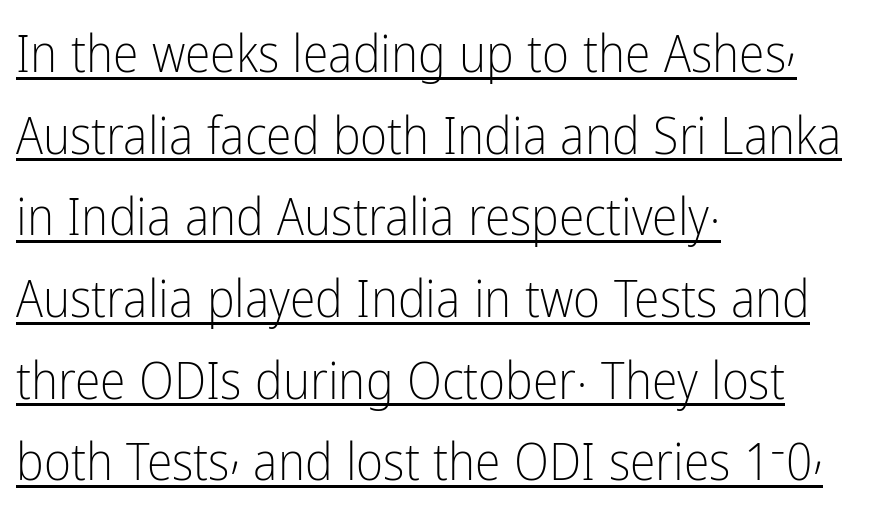
The image shows 52 px light, condensed sans-serif type, upright; set left-aligned, normal line spacing (1.57x), normal letter spacing, underlined; low stroke contrast and a medium x-height.
